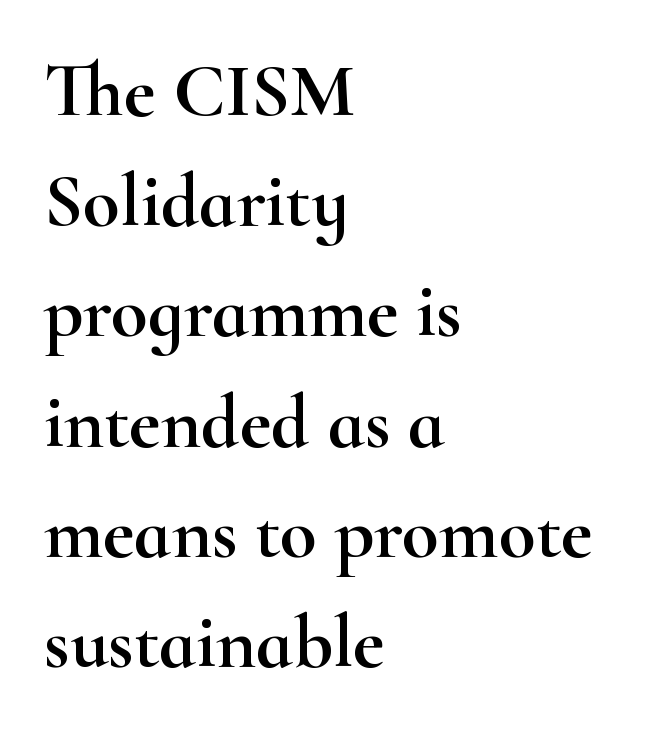
The image shows 76 px wide serif type, upright; set left-aligned, normal line spacing (1.45x), normal letter spacing, not underlined; high stroke contrast and a small x-height.
